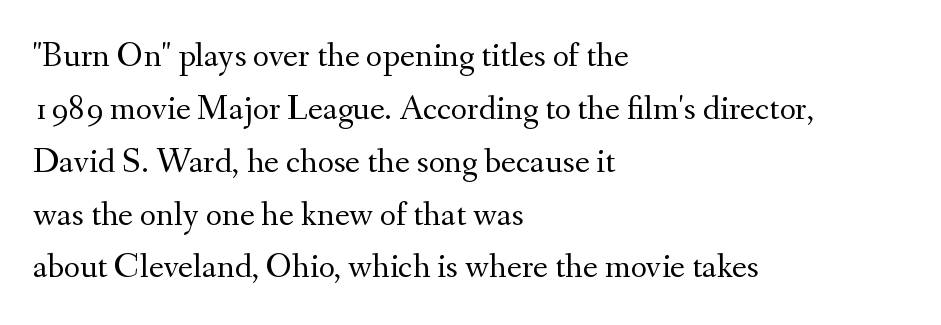
Every stem runs plumb, perpendicular to the baseline. Characters follow at the spacing the type designer built in. These glyphs show unthickened strokes, regular width or finer. The lines in this sample share a left origin and differ only in where they stop. Do the characters align in a grid? No, the font is proportional. The zone under the glyphs is completely vacant.
